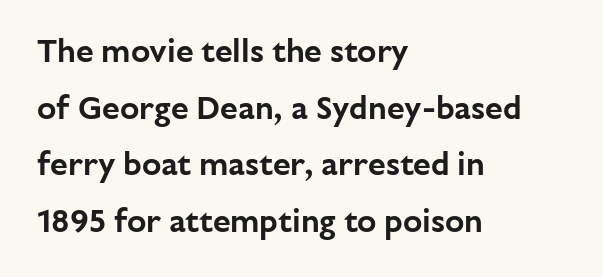
A typesetter would mark this as roman, not italic. Students, note that the glyphs here touch the page at normal intervals. The setting favours the left margin, as ordinary paragraphs usually do. You could not count columns in this text — the font is proportionally spaced.
